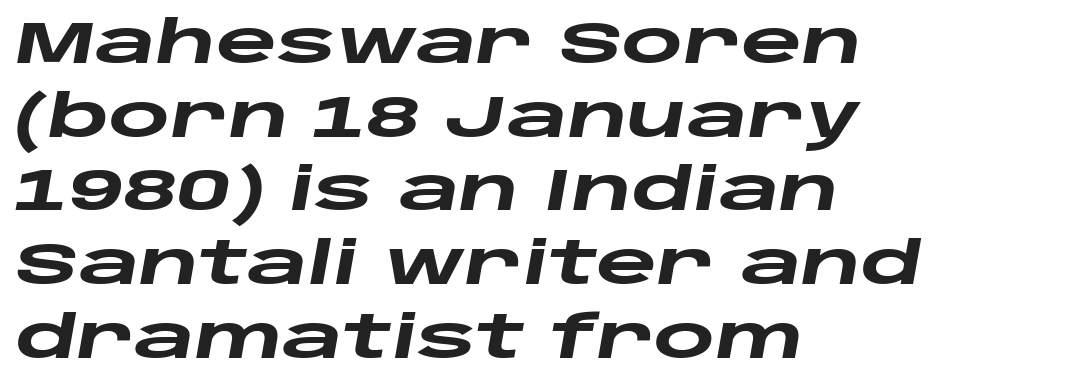
{"italic": "yes", "lean": "right", "slant_degrees": 10, "bold": "yes", "weight": "heavy", "width": "wide", "stroke_contrast": "low", "x_height": "large", "monospaced": "no", "underline": "no", "align": "left", "line_spacing": "normal", "line_spacing_ratio": 1.25, "letter_spacing": "normal", "letter_spacing_em": 0.0, "glyph_px": 59}
